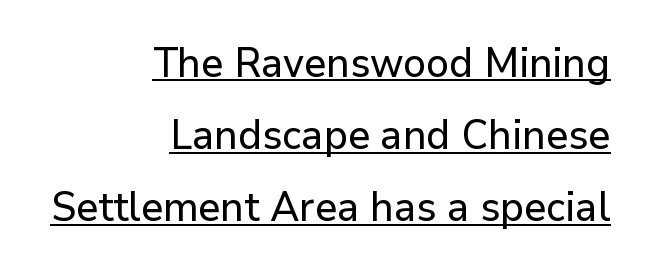
{"serif": "no", "italic": "no", "width": "normal", "stroke_contrast": "low", "x_height": "medium", "monospaced": "no", "underline": "yes", "align": "right", "line_spacing_ratio": 1.76, "letter_spacing": "normal", "letter_spacing_em": 0.0, "glyph_px": 41}
